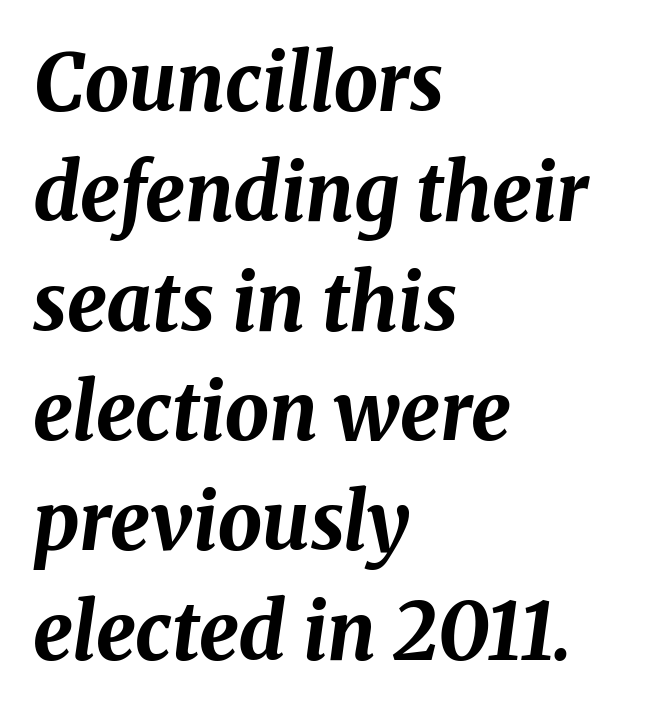
{"italic": "yes", "lean": "right", "slant_degrees": 8, "bold": "yes", "weight": "bold", "width": "normal", "stroke_contrast": "medium", "x_height": "medium", "monospaced": "no", "underline": "no", "align": "left", "line_spacing": "normal", "line_spacing_ratio": 1.39, "letter_spacing": "normal", "letter_spacing_em": 0.0, "glyph_px": 79}
